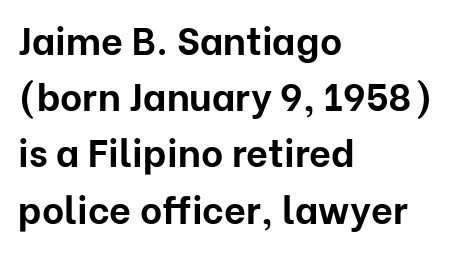
The image shows 38 px bold sans-serif type, upright; set left-aligned, normal line spacing (1.48x), normal letter spacing, not underlined; low stroke contrast and a medium x-height.
